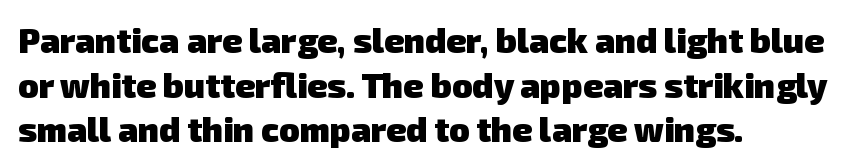
The image shows 34 px heavy sans-serif type; set left-aligned, normal line spacing (1.31x), normal letter spacing, not underlined; low stroke contrast and a medium x-height.
